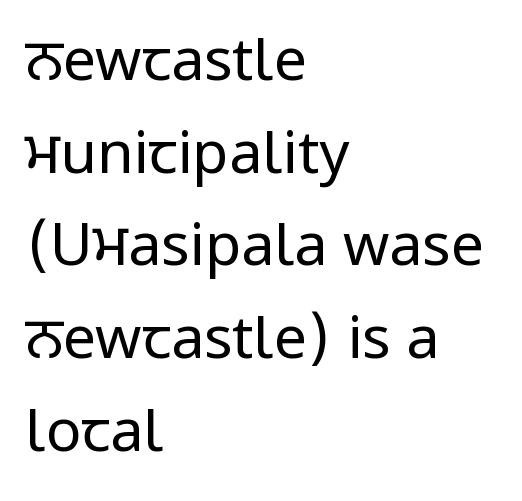
Q: Is the text bold? A: No.
Q: Is the text italic (slanted)? A: No, it is upright.
Q: Is the typeface a serif or a sans-serif typeface? A: Sans-serif.
Q: Is the text underlined? A: No.
Q: How is the paragraph aligned? A: Left-aligned.
Q: Is the spacing between letters normal or unusually wide? A: Normal.
Q: Is the spacing between lines tight, normal or loose? A: Normal.
Q: Width (condensed, normal, or wide)? A: Condensed.
Q: Stroke contrast? A: Low.
Q: x-height? A: Large.
Q: Monospaced? A: No.
